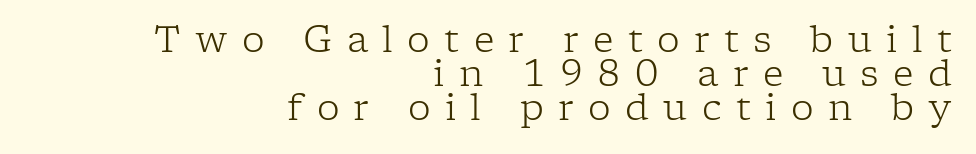
{"serif": "yes", "italic": "no", "bold": "no", "weight": "light", "width": "normal", "stroke_contrast": "low", "x_height": "medium", "monospaced": "no", "underline": "no", "align": "right", "line_spacing": "tight", "line_spacing_ratio": 0.95, "letter_spacing": "wide", "letter_spacing_em": 0.4, "glyph_px": 36}
